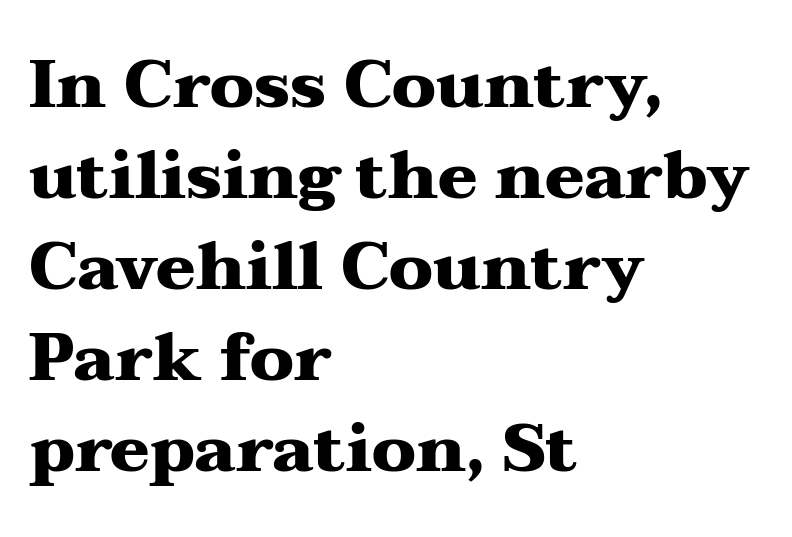
{"serif": "yes", "italic": "no", "bold": "yes", "weight": "heavy", "width": "wide", "stroke_contrast": "medium", "x_height": "medium", "monospaced": "no", "underline": "no", "align": "left", "line_spacing": "normal", "line_spacing_ratio": 1.38, "letter_spacing": "normal", "letter_spacing_em": 0.0, "glyph_px": 66}
